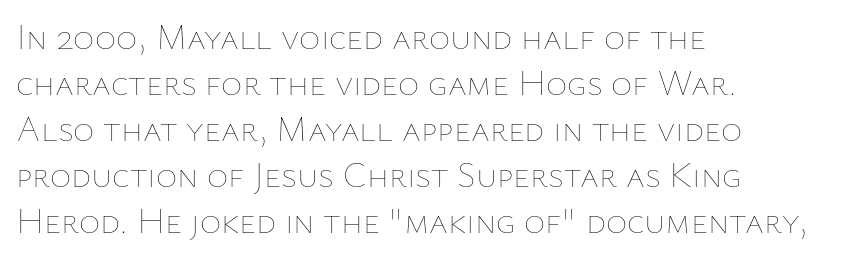
{"italic": "no", "bold": "no", "weight": "thin", "width": "normal", "stroke_contrast": "low", "x_height": "medium", "monospaced": "no", "underline": "no", "align": "left", "line_spacing": "normal", "line_spacing_ratio": 1.28, "letter_spacing": "normal", "letter_spacing_em": 0.0, "glyph_px": 36}
